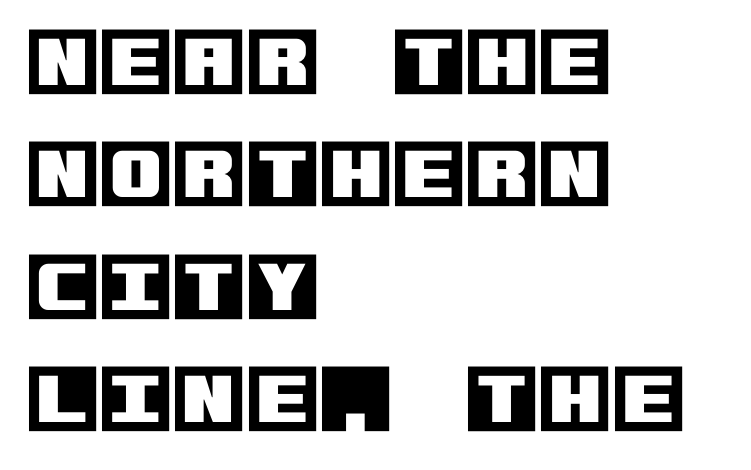
{"italic": "no", "width": "normal", "x_height": "large", "underline": "no", "align": "left", "line_spacing": "normal", "line_spacing_ratio": 1.5, "letter_spacing": "normal", "letter_spacing_em": 0.0, "glyph_px": 75}
